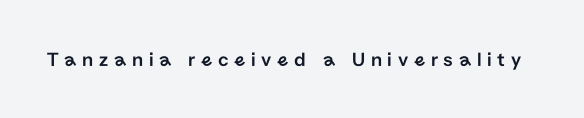
The image shows 20 px text type, upright; set unusually wide letter spacing (+0.28 em), not underlined.
